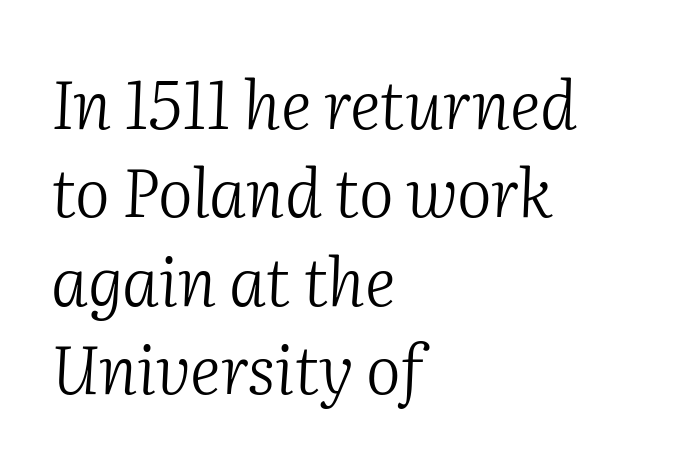
The image shows 66 px light serif type, italic (leaning right); set left-aligned, normal line spacing (1.34x), normal letter spacing, not underlined; medium stroke contrast and a medium x-height.
